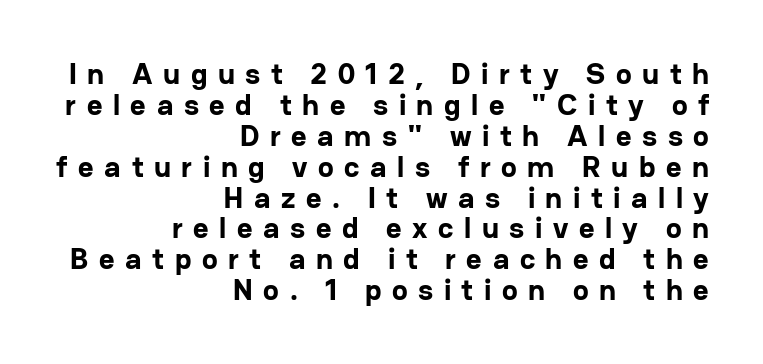
In terms of posture, this sample is upright. The area under the type is left untouched. This sample trades vertical openness for compactness between lines. Thick stems and heavy bowls — unmistakably bold. Teacher's note: observe the even right margin — that is flush-right alignment. Note: no serifs on the glyphs.
